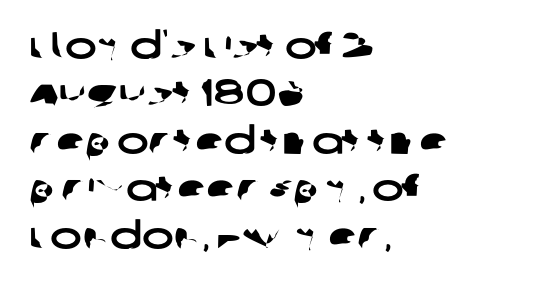
{"serif": "no", "width": "wide", "stroke_contrast": "low", "x_height": "large", "monospaced": "no", "underline": "no", "align": "left", "line_spacing": "normal", "line_spacing_ratio": 1.25, "letter_spacing": "normal", "letter_spacing_em": 0.0, "glyph_px": 38}
